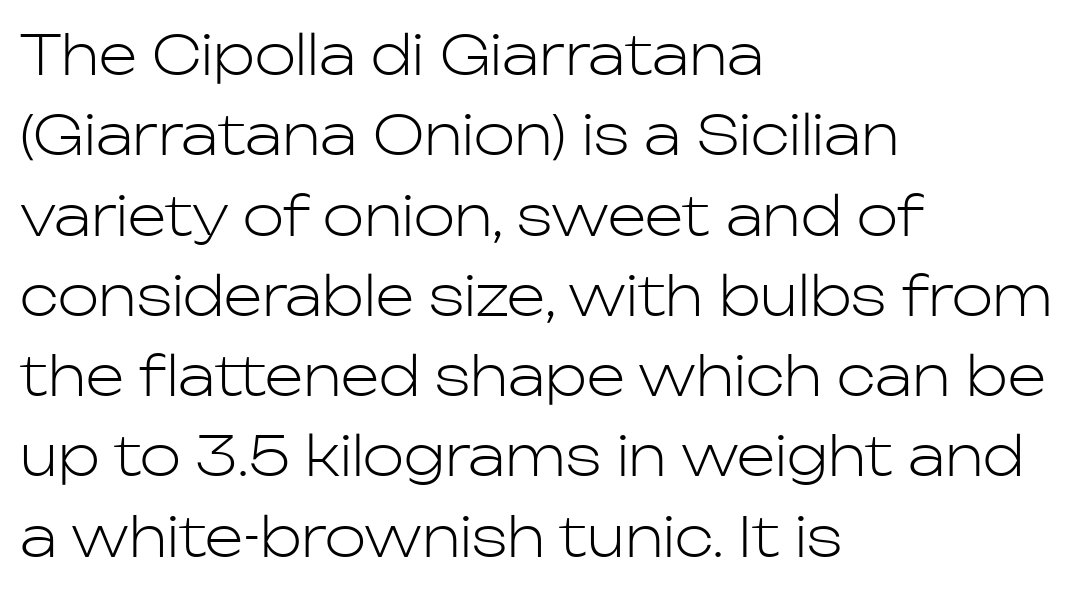
Here the glyphs are tracked normally, forming tight word shapes. On a weight scale, this lands at 450 or below. Each line starts at the same left margin while the right side varies. The zone under the glyphs is completely vacant. Think of a printed novel: that variable character pitch is what you see here. Are there feet on the stems? There aren't — it's a sans.
